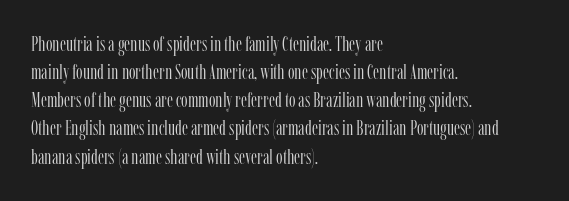
{"italic": "no", "bold": "no", "underline": "no", "align": "left", "line_spacing": "normal", "line_spacing_ratio": 1.34, "letter_spacing": "normal", "letter_spacing_em": 0.0, "glyph_px": 21}
